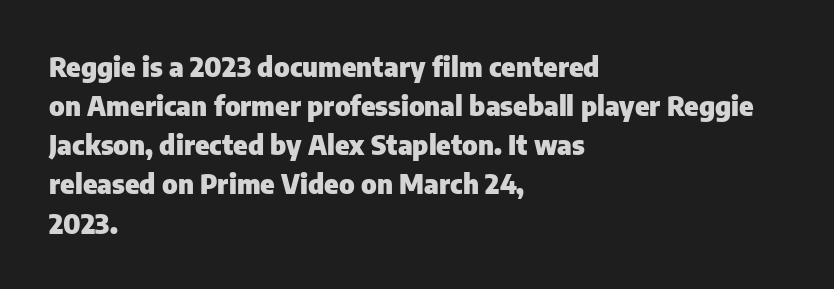
{"italic": "no", "bold": "yes", "underline": "no", "align": "left", "line_spacing": "normal", "line_spacing_ratio": 1.45, "letter_spacing": "normal", "letter_spacing_em": 0.0, "glyph_px": 27}
